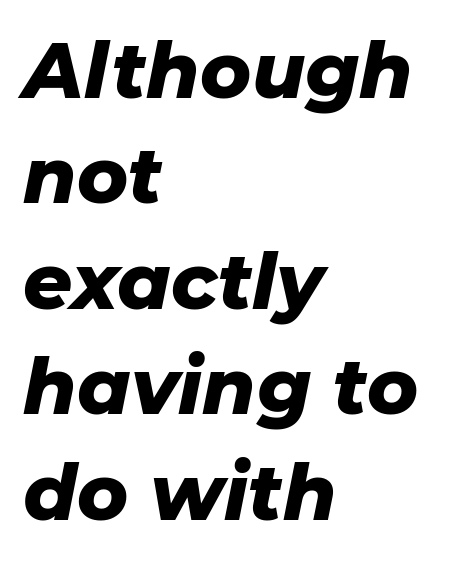
{"italic": "yes", "lean": "right", "slant_degrees": 11, "bold": "yes", "weight": "heavy", "width": "normal", "stroke_contrast": "low", "x_height": "medium", "monospaced": "no", "underline": "no", "align": "left", "line_spacing": "normal", "line_spacing_ratio": 1.37, "letter_spacing": "normal", "letter_spacing_em": 0.0, "glyph_px": 77}
